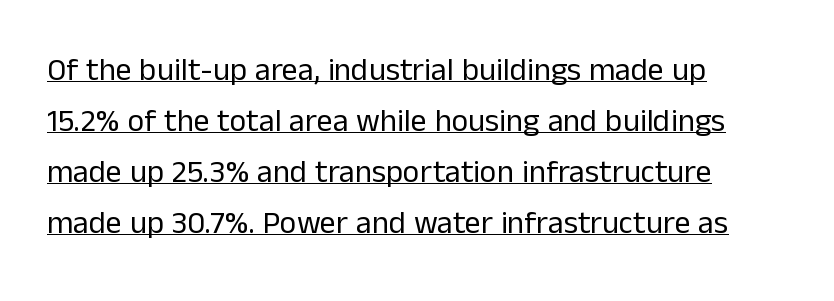
Q: Is the text bold? A: No.
Q: Is the text italic (slanted)? A: No, it is upright.
Q: Is the typeface a serif or a sans-serif typeface? A: Sans-serif.
Q: Is the text underlined? A: Yes.
Q: How is the paragraph aligned? A: Left-aligned.
Q: Is the spacing between letters normal or unusually wide? A: Normal.
Q: Is the spacing between lines tight, normal or loose? A: Normal.
Q: Width (condensed, normal, or wide)? A: Normal.
Q: Stroke contrast? A: Low.
Q: x-height? A: Medium.
Q: Monospaced? A: No.
